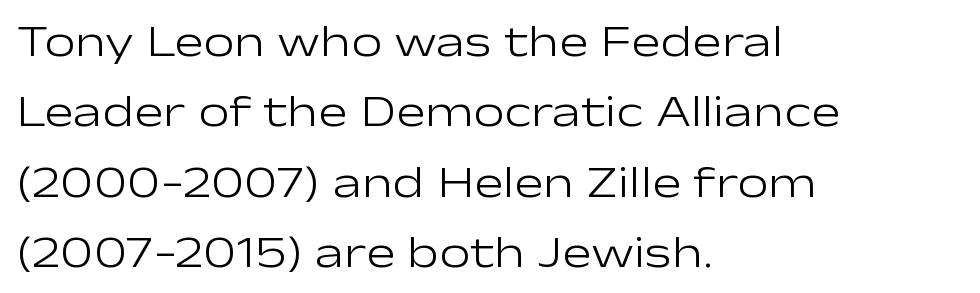
Q: Is the text bold? A: No.
Q: Is the text italic (slanted)? A: No, it is upright.
Q: Is the typeface a serif or a sans-serif typeface? A: Sans-serif.
Q: Is the text underlined? A: No.
Q: How is the paragraph aligned? A: Left-aligned.
Q: Is the spacing between letters normal or unusually wide? A: Normal.
Q: Is the spacing between lines tight, normal or loose? A: Normal.
Q: Width (condensed, normal, or wide)? A: Wide.
Q: Stroke contrast? A: Low.
Q: x-height? A: Medium.
Q: Monospaced? A: No.
